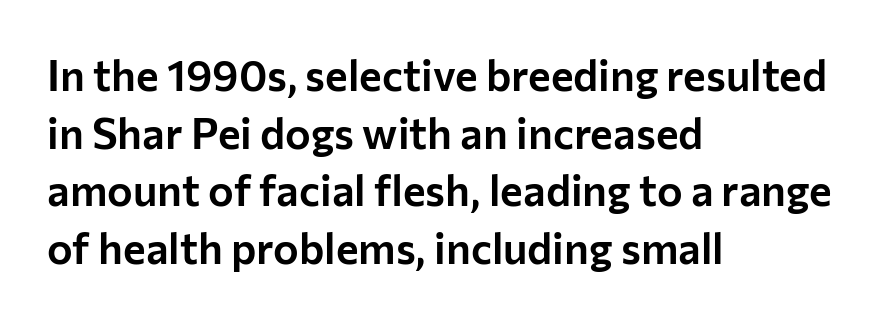
{"serif": "no", "italic": "no", "width": "normal", "stroke_contrast": "low", "x_height": "medium", "monospaced": "no", "underline": "no", "align": "left", "line_spacing": "normal", "line_spacing_ratio": 1.34, "letter_spacing": "normal", "letter_spacing_em": 0.0, "glyph_px": 43}
